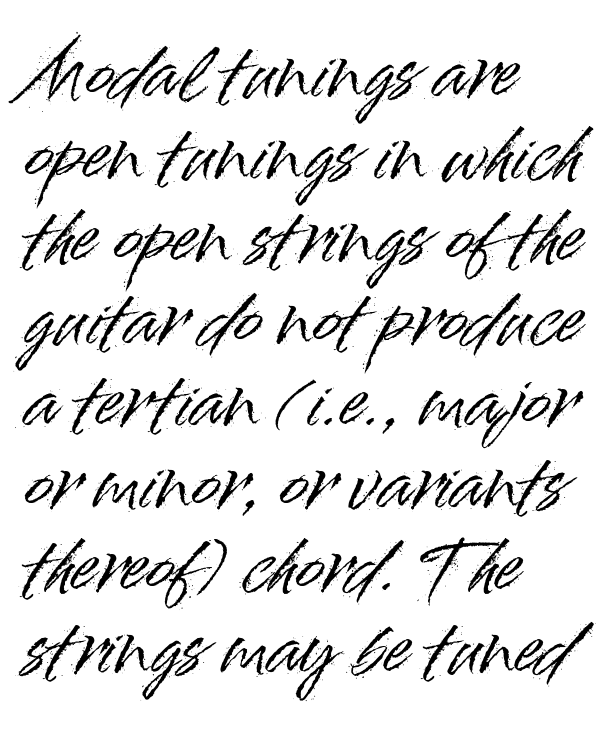
Only glyphs here, with clear space below each row. The tracking reads as untouched default to a designer's eye. Each letter keeps its own natural width here, so spacing adapts to shape. Reading down the block, your eye returns to a fixed left position each line. In terms of letterform style, serifs are entirely absent.
